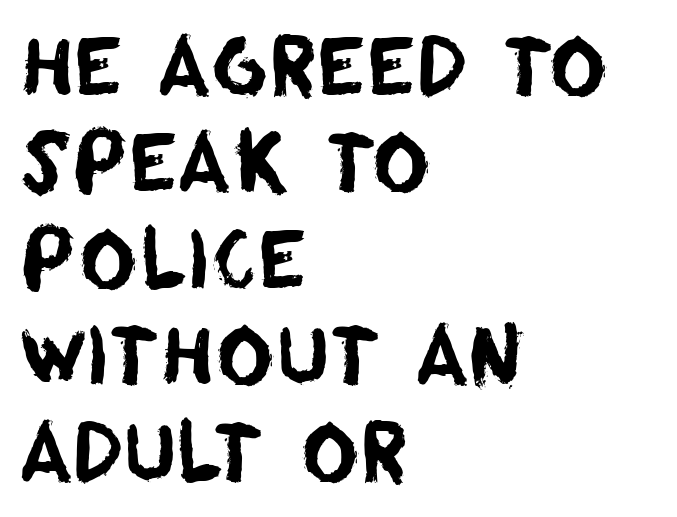
Visually the block forms a straight wall on the left and a jagged coastline on the right. Clear beneath every line of the passage. In terms of letterspacing, this is plain default setting. Proportional: the letters do not fall into vertical columns. The characters display no serif detailing; their extremities are plain.
